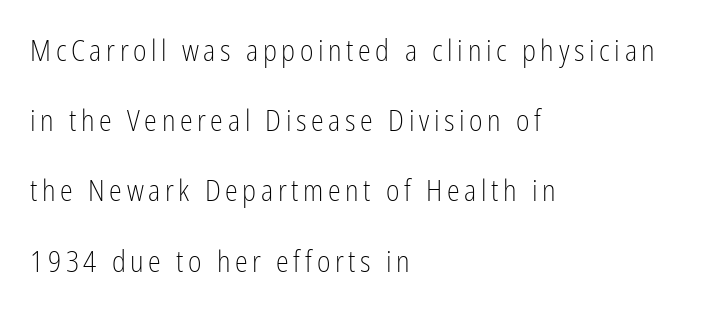
The image shows 29 px light, condensed sans-serif type, upright; set left-aligned, loose line spacing (2.42x), not underlined; low stroke contrast and a medium x-height.
